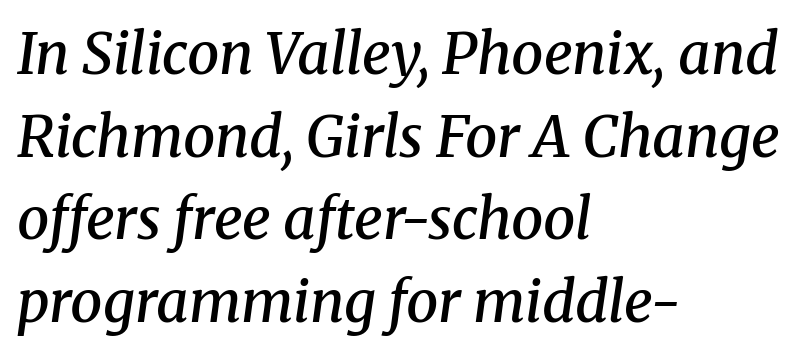
{"serif": "yes", "italic": "yes", "lean": "right", "slant_degrees": 8, "bold": "semi", "weight": "semibold", "width": "normal", "stroke_contrast": "medium", "x_height": "medium", "monospaced": "no", "underline": "no", "align": "left", "line_spacing": "normal", "line_spacing_ratio": 1.45, "letter_spacing": "normal", "letter_spacing_em": 0.0, "glyph_px": 57}
